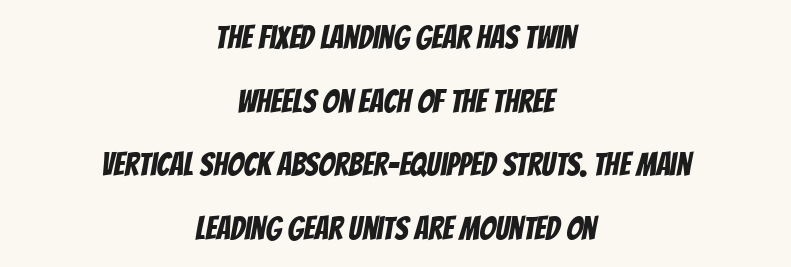
{"serif": "no", "width": "condensed", "stroke_contrast": "low", "x_height": "large", "monospaced": "no", "underline": "no", "align": "center", "line_spacing": "loose", "line_spacing_ratio": 1.99, "letter_spacing": "normal", "letter_spacing_em": 0.0, "glyph_px": 32}
